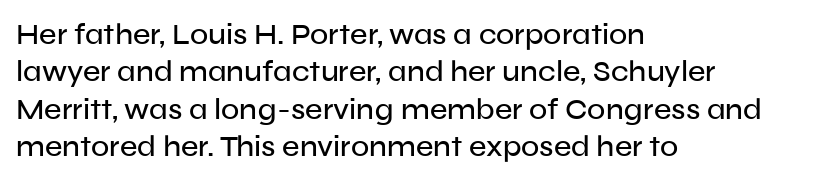
The image shows 30 px sans-serif type, upright; set left-aligned, normal line spacing (1.25x), normal letter spacing, not underlined; low stroke contrast and a medium x-height.
